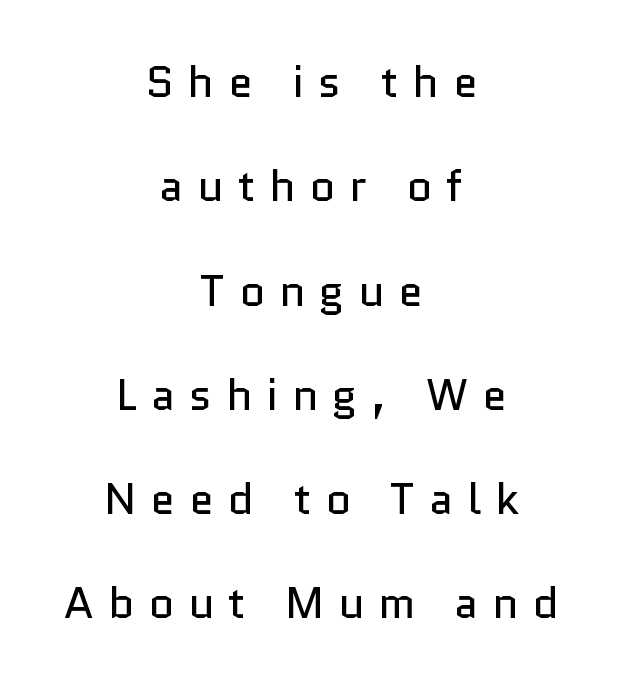
The image shows 44 px regular-weight sans-serif type, upright; set centered, loose line spacing (2.37x), unusually wide letter spacing (+0.32 em), not underlined; low stroke contrast and a medium x-height.
